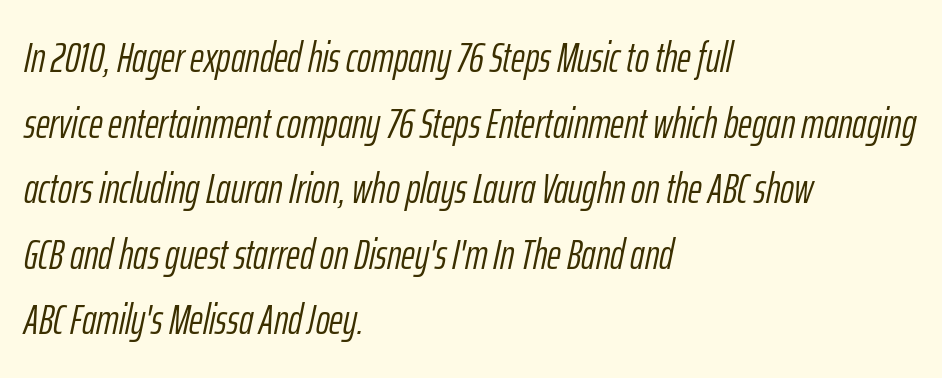
The image shows 42 px light, condensed type, italic (leaning right); set left-aligned, normal line spacing (1.56x), normal letter spacing, not underlined; low stroke contrast and a medium x-height.
